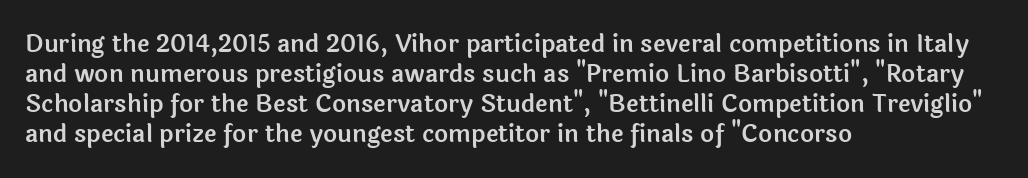
The image shows 24 px text type, upright; set left-aligned, normal line spacing (1.25x), normal letter spacing, not underlined.
